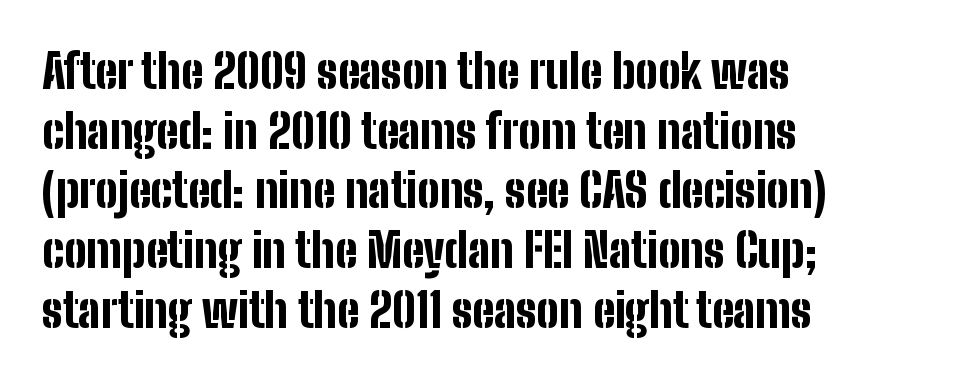
The image shows 47 px bold, condensed sans-serif type, upright; set left-aligned, normal line spacing (1.27x), normal letter spacing, not underlined; low stroke contrast and a medium x-height.
